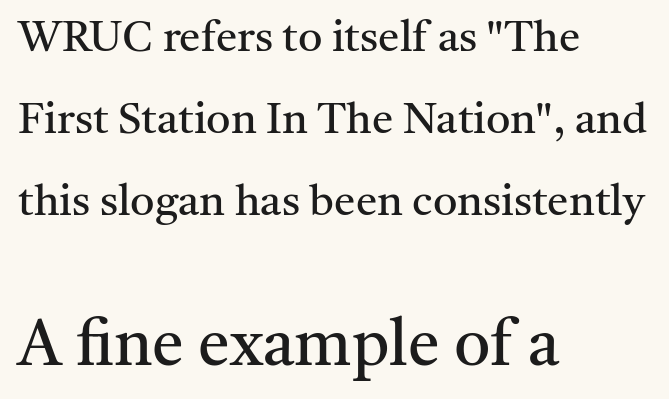
Q: Is the text bold? A: No.
Q: Is the text italic (slanted)? A: No, it is upright.
Q: Is the typeface a serif or a sans-serif typeface? A: Serif.
Q: Is the text underlined? A: No.
Q: How is the paragraph aligned? A: Left-aligned.
Q: Is the spacing between letters normal or unusually wide? A: Normal.
Q: Is the spacing between lines tight, normal or loose? A: Loose.
Q: Which block of text is set in a larger size, the first (top) or the second (bottom)? A: The second (bottom) one.
Q: Width (condensed, normal, or wide)? A: Normal.
Q: Stroke contrast? A: Medium.
Q: x-height? A: Medium.
Q: Monospaced? A: No.
